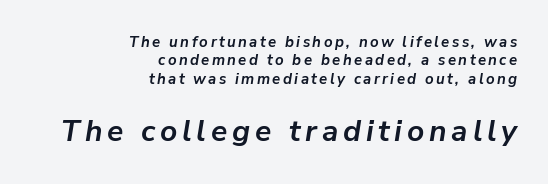
The passage shown is typed in a proportional face where columns would drift. The whole block is typeset with a tilt. Typesetter's note: full bold, strokes at maximum text heaviness. Whoever set this made the second block the dominant, larger element. Rule under the text: the space is simply empty.
